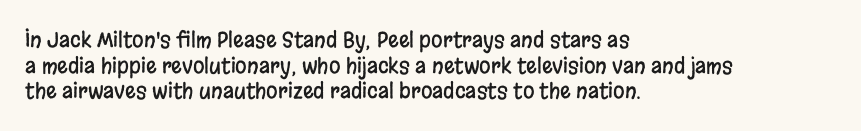
Q: Is the text italic (slanted)? A: No, it is upright.
Q: Is the text underlined? A: No.
Q: How is the paragraph aligned? A: Left-aligned.
Q: Is the spacing between letters normal or unusually wide? A: Normal.
